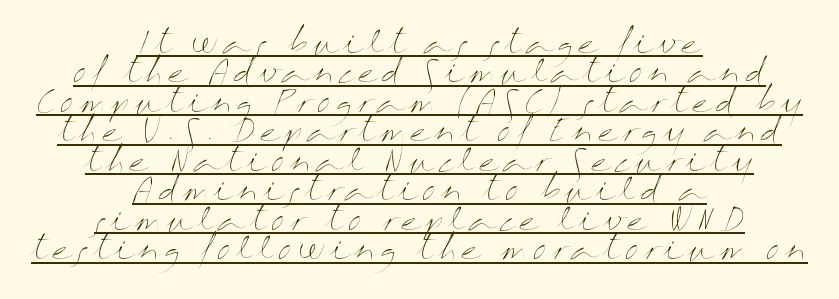
The rendering uses the underline text-decoration. One glance says dense: line gaps are narrower than usual. Bold? No — there's no thickening of the strokes. Think of a printed novel: that variable character pitch is what you see here.
